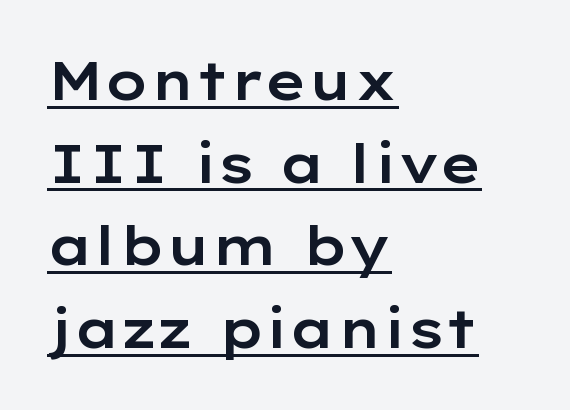
{"serif": "no", "italic": "no", "width": "wide", "stroke_contrast": "low", "x_height": "medium", "monospaced": "no", "underline": "yes", "align": "left", "line_spacing": "normal", "line_spacing_ratio": 1.56, "letter_spacing": "normal", "letter_spacing_em": 0.0, "glyph_px": 53}
